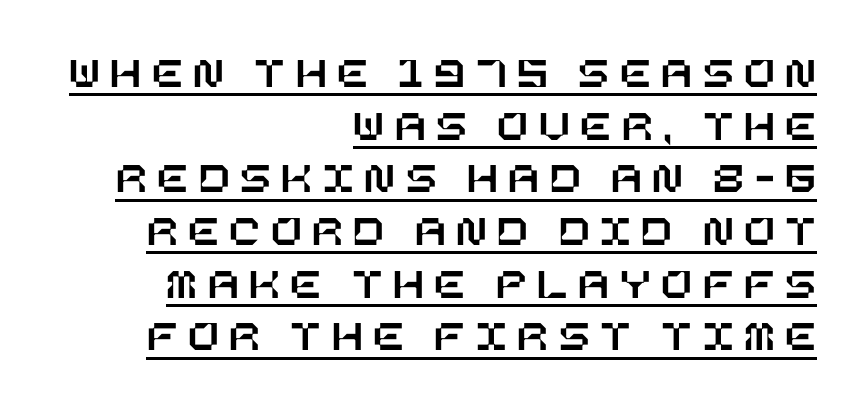
Q: Is the text italic (slanted)? A: No, it is upright.
Q: Is the text underlined? A: Yes.
Q: How is the paragraph aligned? A: Right-aligned.
Q: Is the spacing between letters normal or unusually wide? A: Unusually wide.
Q: Width (condensed, normal, or wide)? A: Normal.
Q: Stroke contrast? A: Low.
Q: x-height? A: Large.
